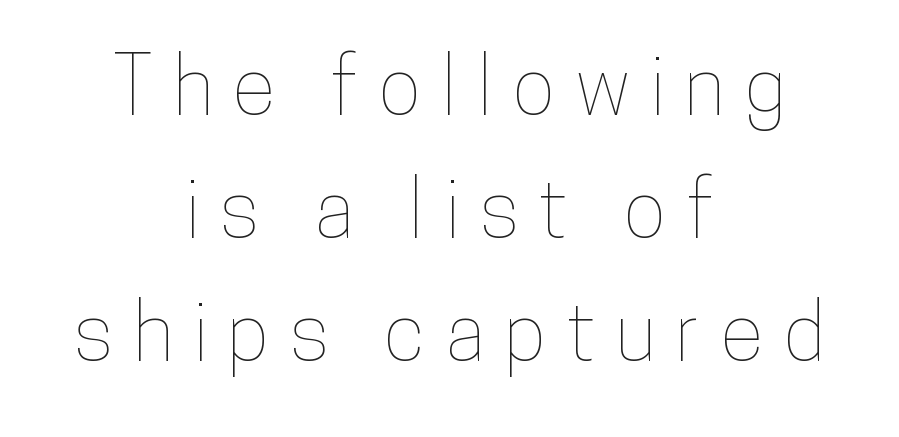
The image shows 80 px condensed type, upright; set centered, normal line spacing (1.54x), unusually wide letter spacing (+0.26 em), not underlined; low stroke contrast and a medium x-height.
